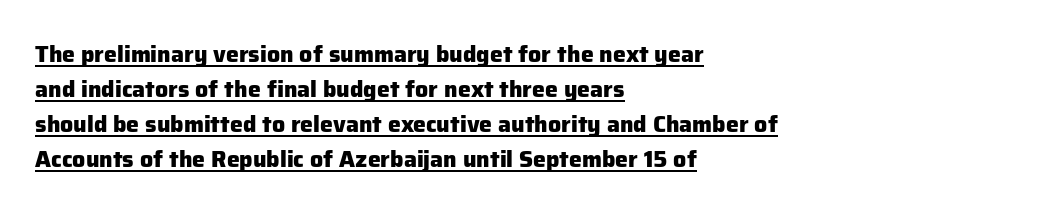
Strong, thick strokes mark this as bold type. If you drew a line through each stem, it would be perfectly vertical. The passage shown has conventional tracking throughout. Typeset ragged right — the left edge is the straight one.
